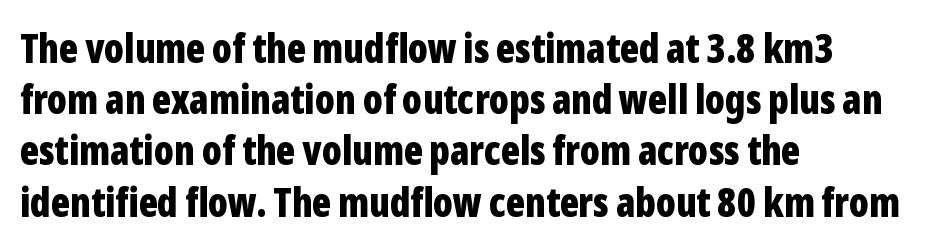
Q: Is the text bold? A: Yes.
Q: Is the text italic (slanted)? A: No, it is upright.
Q: Is the typeface a serif or a sans-serif typeface? A: Sans-serif.
Q: Is the text underlined? A: No.
Q: How is the paragraph aligned? A: Left-aligned.
Q: Is the spacing between letters normal or unusually wide? A: Normal.
Q: Is the spacing between lines tight, normal or loose? A: Normal.
Q: Width (condensed, normal, or wide)? A: Condensed.
Q: Stroke contrast? A: Low.
Q: x-height? A: Medium.
Q: Monospaced? A: No.
